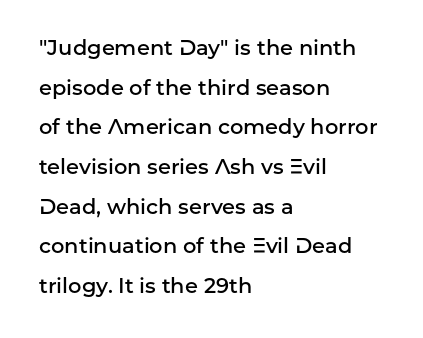
The image shows 21 px text type, upright; set left-aligned, line spacing 1.89x, normal letter spacing, not underlined.
